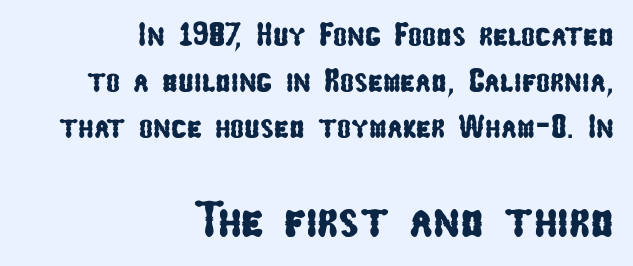
The image shows 50 px condensed sans-serif type; set right-aligned, normal line spacing (1.39x), normal letter spacing, not underlined; the second (bottom) block is 1.52x larger; low stroke contrast and a medium x-height.
